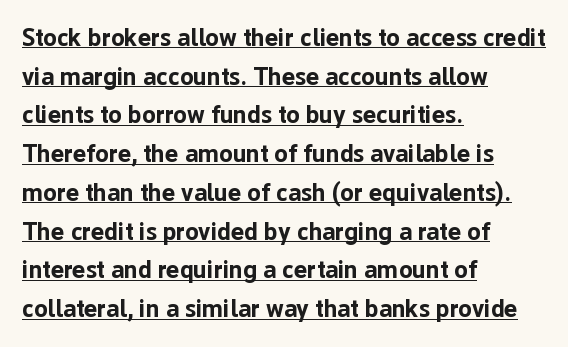
Every letter is thick-stroked: bold, no question. You can see a thin bar hugging the bottom of the glyphs. If you measured baseline to baseline, you'd find a middling distance. These lines stack with their left ends in a neat column.
